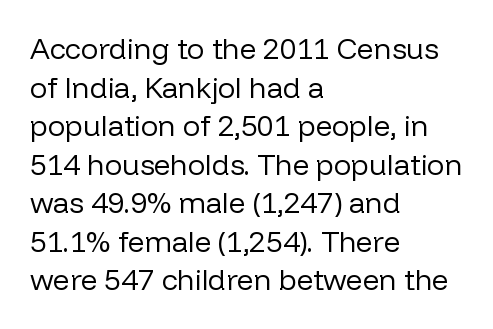
Proportional: the letters do not fall into vertical columns. The font family rendered here belongs to the sans-serif group. Does the copy run flush right? No — it runs flush left. The type is set solid horizontally, with unmodified tracking.
